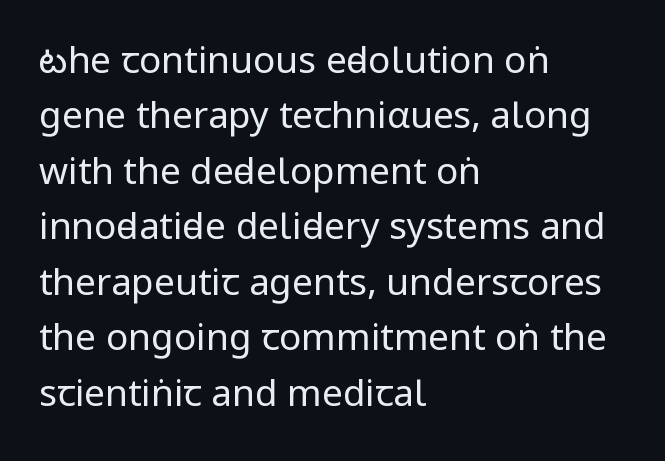
{"serif": "no", "italic": "no", "bold": "no", "weight": "regular", "width": "condensed", "stroke_contrast": "low", "underline": "no", "align": "left", "line_spacing": "normal", "line_spacing_ratio": 1.5, "letter_spacing": "normal", "letter_spacing_em": 0.0, "glyph_px": 37}
